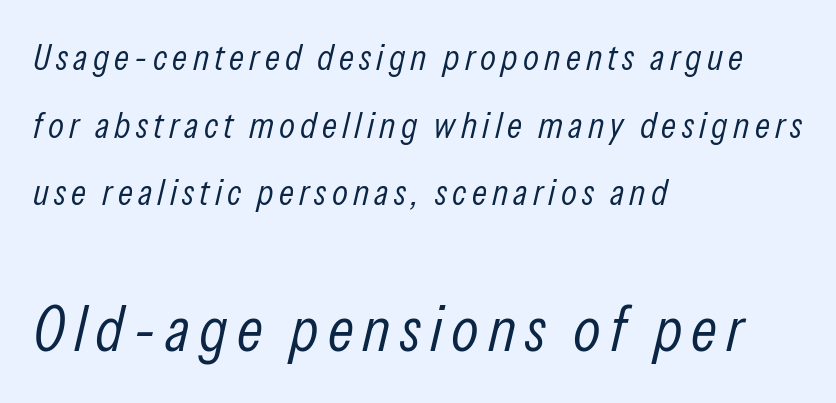
Heft: none added — not bold. One-word summary of the alignment: left. Character widths vary here, with narrow letters taking less room than wide ones. The lower block of text is set noticeably larger than the block above it. This is oblique type, the kind used for emphasis or titles. Decoration check: the copy has no underline.
